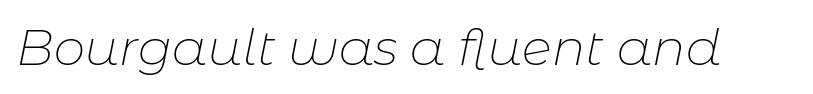
Q: Is the text bold? A: No.
Q: Is the text italic (slanted)? A: Yes, it leans right by about 11 degrees.
Q: Is the text underlined? A: No.
Q: Is the spacing between letters normal or unusually wide? A: Normal.
Q: Width (condensed, normal, or wide)? A: Normal.
Q: Stroke contrast? A: Low.
Q: x-height? A: Medium.
Q: Monospaced? A: No.
